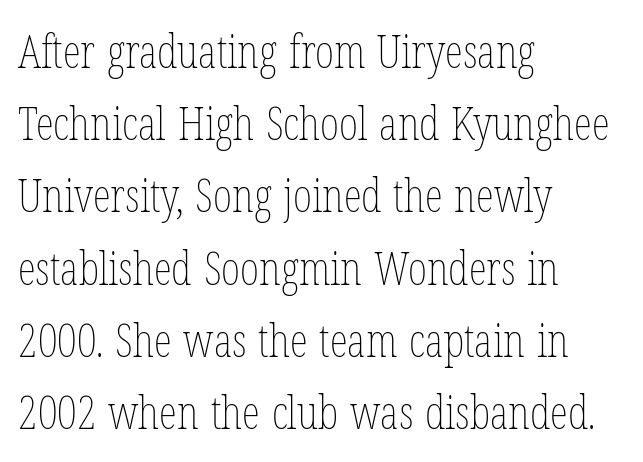
The image shows 46 px thin, condensed type, upright; set left-aligned, normal line spacing (1.57x), normal letter spacing, not underlined; low stroke contrast and a medium x-height.
